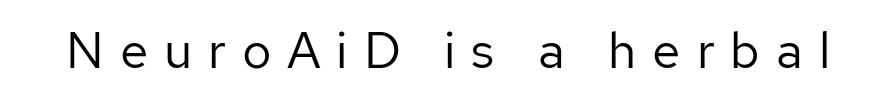
{"serif": "no", "italic": "no", "bold": "no", "weight": "regular", "width": "normal", "stroke_contrast": "low", "x_height": "medium", "monospaced": "no", "underline": "no", "letter_spacing": "wide", "letter_spacing_em": 0.31, "glyph_px": 51}
